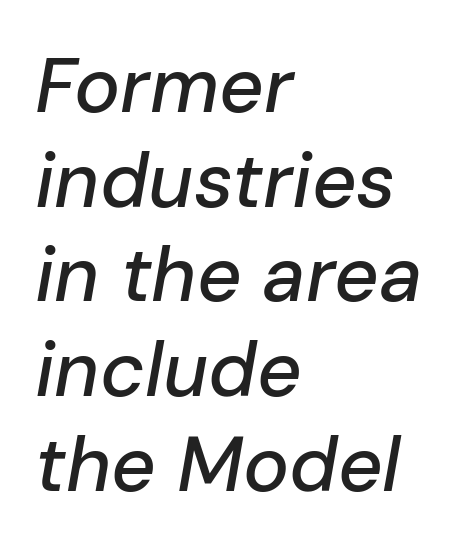
The image shows 77 px text type, italic (leaning right); set left-aligned, line spacing 1.23x, normal letter spacing, not underlined; low stroke contrast and a medium x-height.
